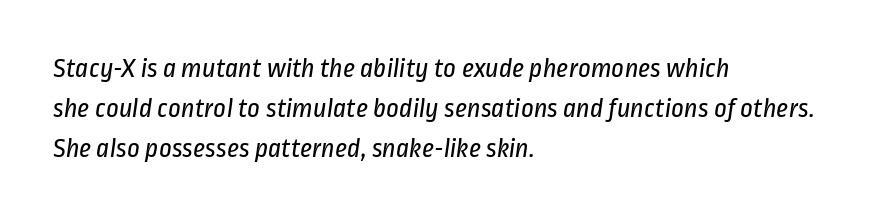
Baseline-to-baseline distance is the conventional proportion of letter height. The passage shown is typed in a proportional face where columns would drift. The zone under the glyphs is completely vacant. The rendering keeps characters at their native spacing. Caption: face not bold, strokes unweighted.
